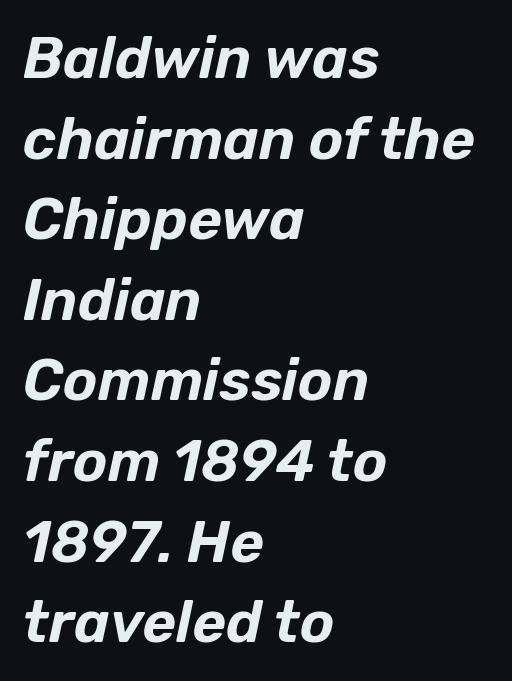
The image shows 58 px text type, italic (leaning right); set left-aligned, normal line spacing (1.39x), normal letter spacing, not underlined; low stroke contrast and a medium x-height.
